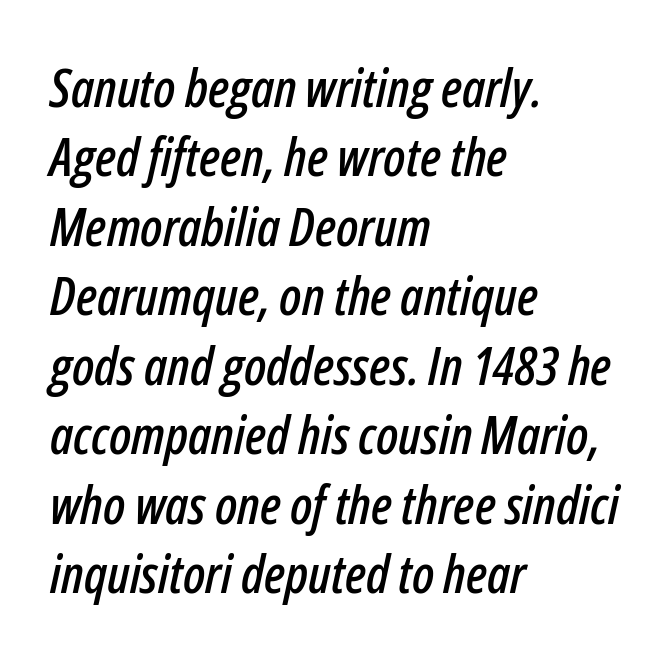
The image shows 53 px condensed type, italic (leaning right); set left-aligned, normal line spacing (1.31x), normal letter spacing, not underlined; low stroke contrast and a medium x-height.
